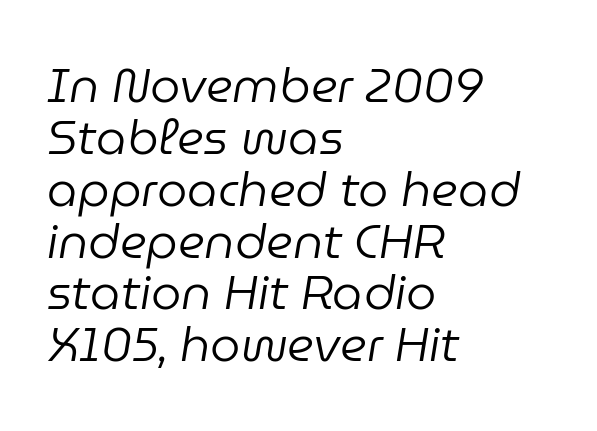
The image shows 48 px regular-weight type, italic (leaning right); set left-aligned, tight line spacing (1.08x), normal letter spacing, not underlined; low stroke contrast and a medium x-height.
